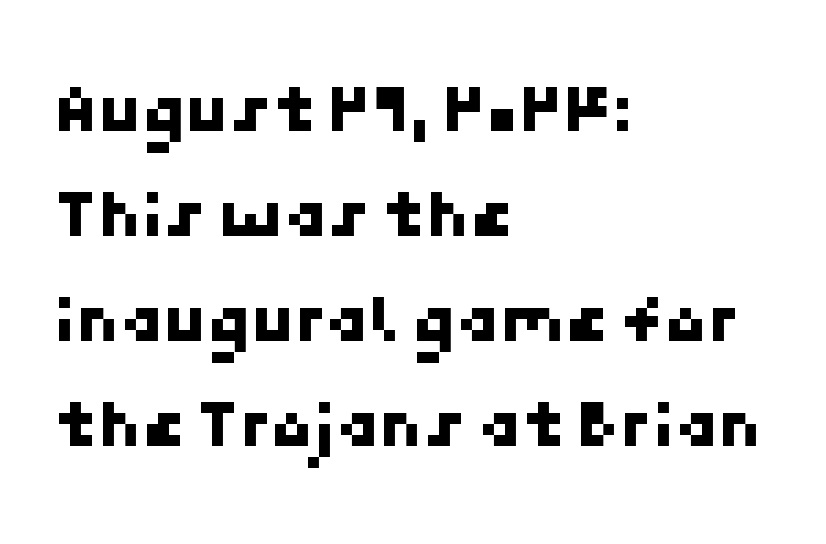
Regarding leading, the lines here are spaced in the standard way. Does extra space separate the letters? No, they use regular spacing. The characters display no serif detailing; their extremities are plain. The glyphs are unaccompanied by any horizontal stroke below them. Line beginnings align vertically; line endings do not.
